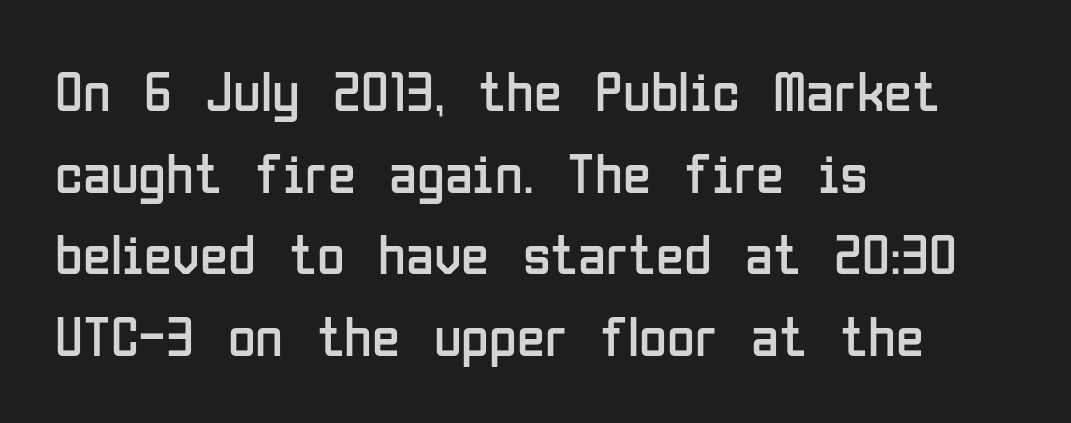
The image shows 57 px regular-weight, condensed sans-serif type, upright; set left-aligned, normal line spacing (1.43x), normal letter spacing, not underlined; low stroke contrast and a medium x-height.
